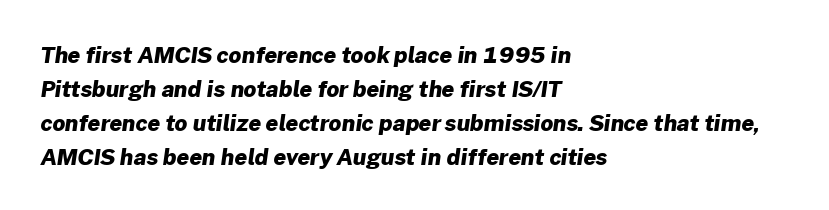
The baseline area is clear. This block has exactly the height ordinary leading produces. The rendering keeps characters at their native spacing. These lines stack with their left ends in a neat column. Students, this is bold: see how much ink each stroke carries.
